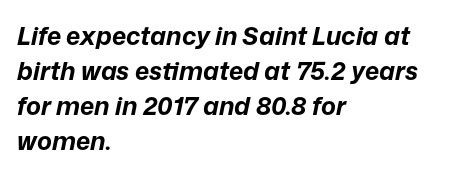
The image shows 25 px bold type, italic (leaning right); set left-aligned, normal line spacing (1.4x), normal letter spacing, not underlined.
